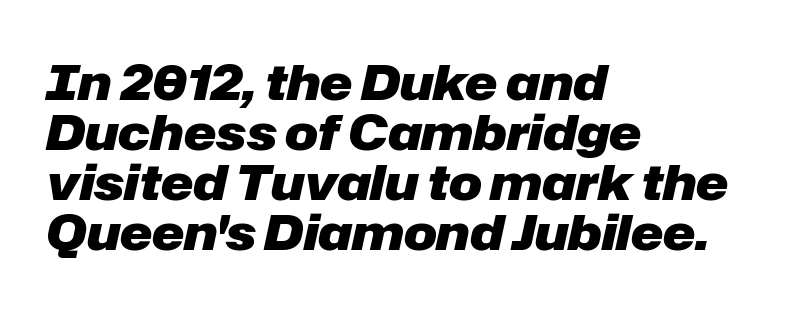
Is the type bold? Yes — the strokes are clearly thick and heavy. The designer dialed line spacing down below the default. The letters advance in unequal steps, a hallmark of proportional type. Caption: standard tracking, unaltered.
